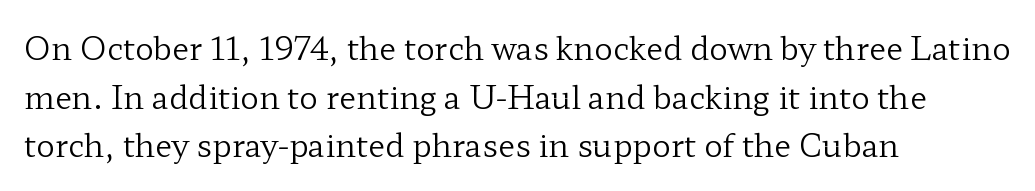
{"serif": "yes", "italic": "no", "bold": "no", "weight": "regular", "width": "wide", "stroke_contrast": "low", "x_height": "medium", "monospaced": "no", "underline": "no", "align": "left", "line_spacing": "normal", "line_spacing_ratio": 1.57, "letter_spacing": "normal", "letter_spacing_em": 0.0, "glyph_px": 31}
